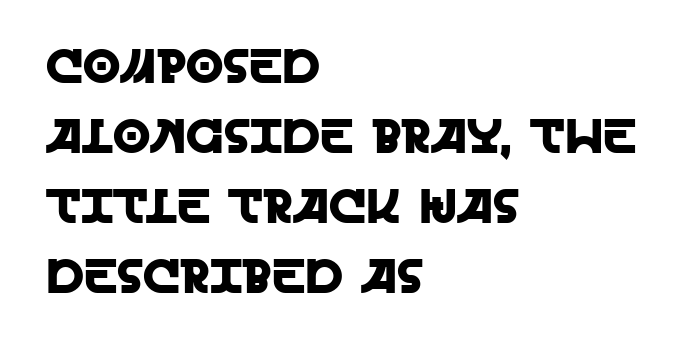
{"serif": "no", "italic": "no", "width": "normal", "x_height": "large", "monospaced": "no", "underline": "no", "align": "left", "line_spacing": "normal", "line_spacing_ratio": 1.46, "letter_spacing": "normal", "letter_spacing_em": 0.0, "glyph_px": 48}
